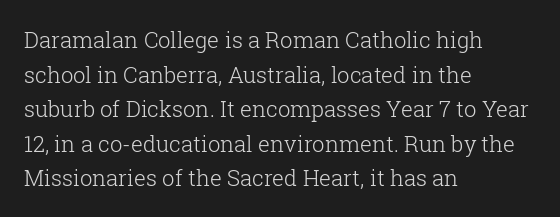
Which margin do the lines hug? The left one — the right edge is uneven. This is roman type, the default non-slanted kind. Summary of vertical rhythm: regular, with standard interline spacing. These glyphs show unthickened strokes, regular width or finer. The rendering keeps characters at their native spacing. The gap between lines stays unmarked.
